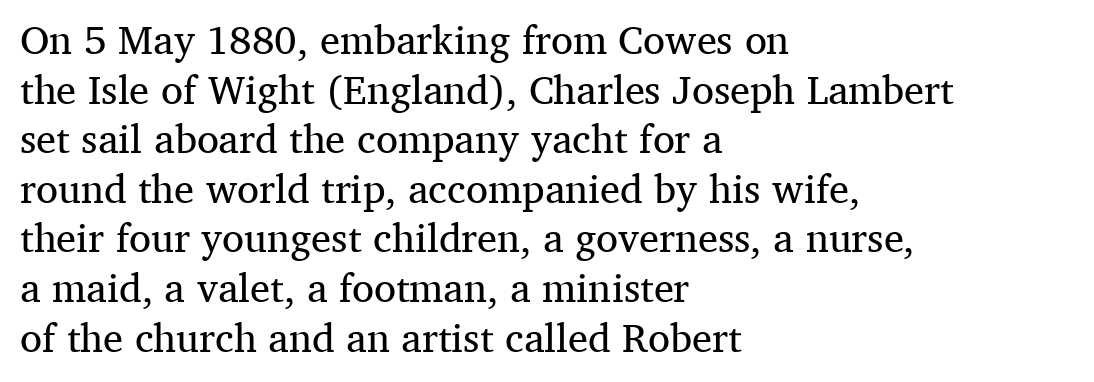
The image shows 40 px regular-weight serif type, upright; set left-aligned, line spacing 1.24x, normal letter spacing, not underlined; medium stroke contrast and a medium x-height.
